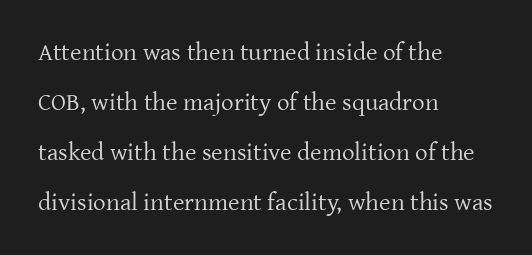
If you drew a ruler down the left edge, every line would touch it. The font is comparable to plain body text, perhaps lighter. The words here are not underlined. A typesetter would mark this as roman, not italic. Loosely led — the rows are spread out.
